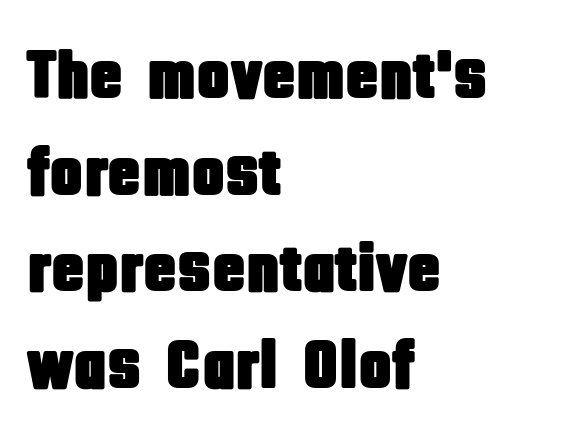
Q: Is the text italic (slanted)? A: No, it is upright.
Q: Is the typeface a serif or a sans-serif typeface? A: Sans-serif.
Q: Is the text underlined? A: No.
Q: How is the paragraph aligned? A: Left-aligned.
Q: Is the spacing between letters normal or unusually wide? A: Normal.
Q: Is the spacing between lines tight, normal or loose? A: Normal.
Q: Width (condensed, normal, or wide)? A: Condensed.
Q: Stroke contrast? A: Low.
Q: x-height? A: Large.
Q: Monospaced? A: No.
